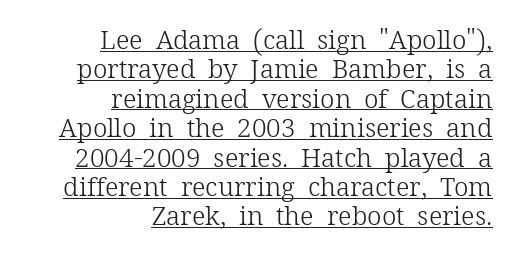
The image shows 26 px text type, upright; set right-aligned, tight line spacing (1.13x), normal letter spacing, underlined.
